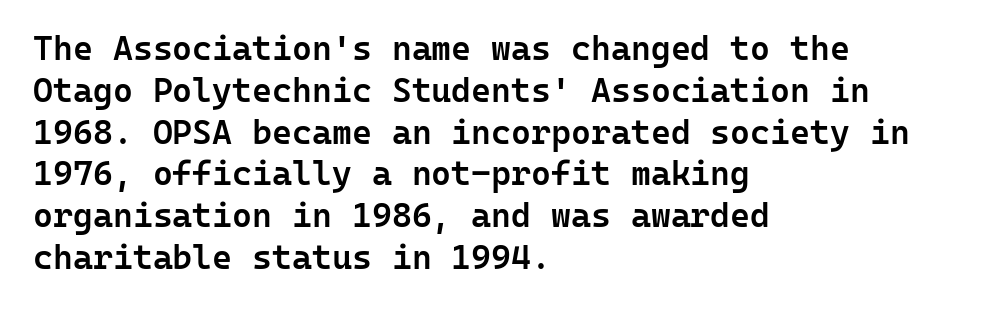
Q: Is the text bold? A: Semi-bold.
Q: Is the text italic (slanted)? A: No, it is upright.
Q: Is the typeface a serif or a sans-serif typeface? A: Sans-serif.
Q: Is the text underlined? A: No.
Q: How is the paragraph aligned? A: Left-aligned.
Q: Is the spacing between letters normal or unusually wide? A: Normal.
Q: Width (condensed, normal, or wide)? A: Normal.
Q: Stroke contrast? A: Low.
Q: x-height? A: Medium.
Q: Monospaced? A: Yes.
